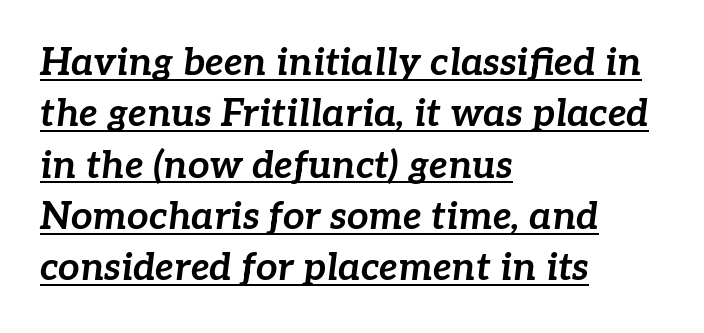
Q: Is the text bold? A: Yes.
Q: Is the text italic (slanted)? A: Yes, it leans right by about 7 degrees.
Q: Is the text underlined? A: Yes.
Q: How is the paragraph aligned? A: Left-aligned.
Q: Is the spacing between letters normal or unusually wide? A: Normal.
Q: Is the spacing between lines tight, normal or loose? A: Normal.
Q: Width (condensed, normal, or wide)? A: Normal.
Q: Stroke contrast? A: Low.
Q: x-height? A: Medium.
Q: Monospaced? A: No.
